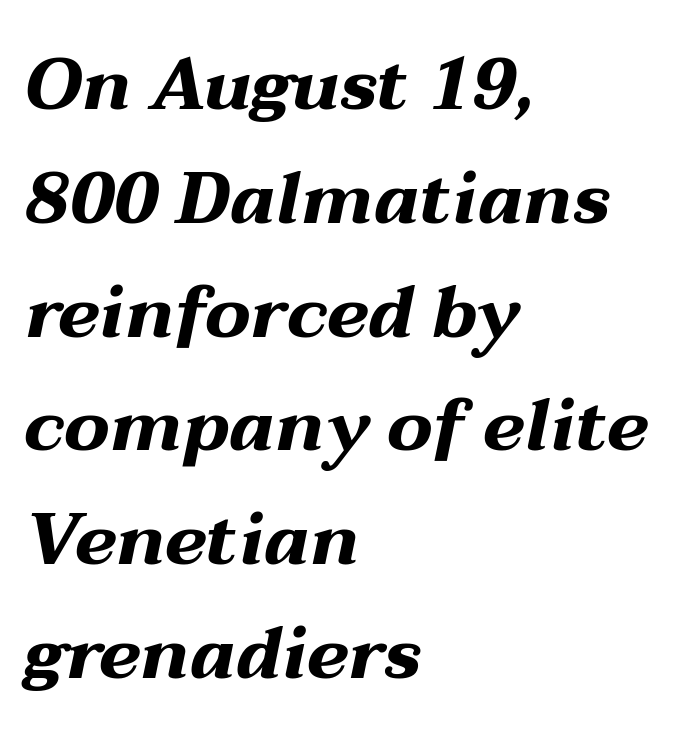
Q: Is the text bold? A: Yes.
Q: Is the text italic (slanted)? A: Yes, it leans right by about 12 degrees.
Q: Is the text underlined? A: No.
Q: How is the paragraph aligned? A: Left-aligned.
Q: Is the spacing between letters normal or unusually wide? A: Normal.
Q: Is the spacing between lines tight, normal or loose? A: Normal.
Q: Width (condensed, normal, or wide)? A: Wide.
Q: Stroke contrast? A: Medium.
Q: x-height? A: Medium.
Q: Monospaced? A: No.
